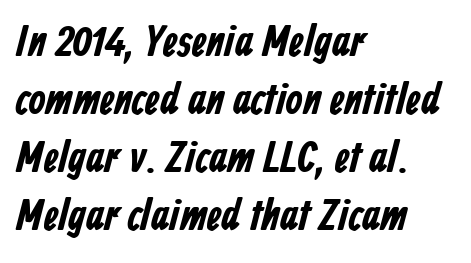
Is the letter spacing exaggerated? No — it looks like the ordinary default. The letters advance in unequal steps, a hallmark of proportional type. Layout note: lines flush left. The glyphs have the mass of a bold cut. Only glyphs here, with clear space below each row. The block of text has a typical density, with ordinary space between rows.
